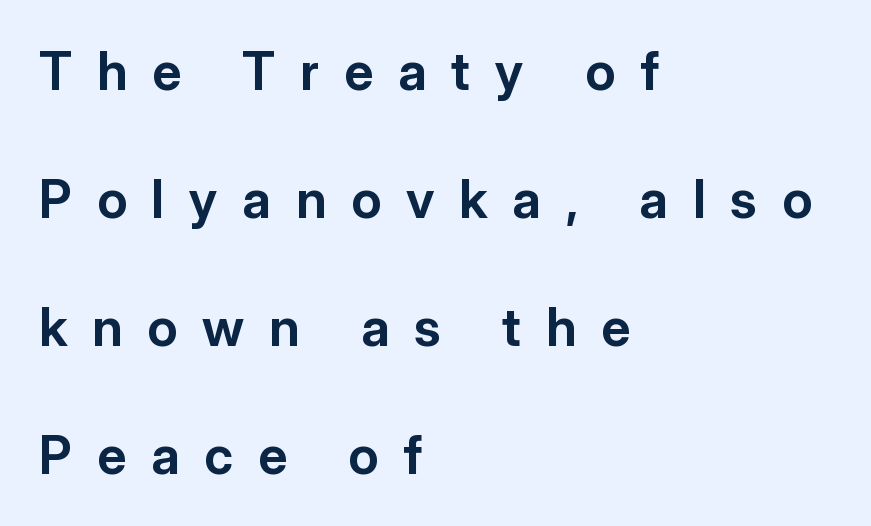
Q: Is the text bold? A: Yes.
Q: Is the text italic (slanted)? A: No, it is upright.
Q: Is the typeface a serif or a sans-serif typeface? A: Sans-serif.
Q: Is the text underlined? A: No.
Q: How is the paragraph aligned? A: Left-aligned.
Q: Is the spacing between letters normal or unusually wide? A: Unusually wide.
Q: Is the spacing between lines tight, normal or loose? A: Loose.
Q: Width (condensed, normal, or wide)? A: Normal.
Q: Stroke contrast? A: Low.
Q: x-height? A: Medium.
Q: Monospaced? A: No.
